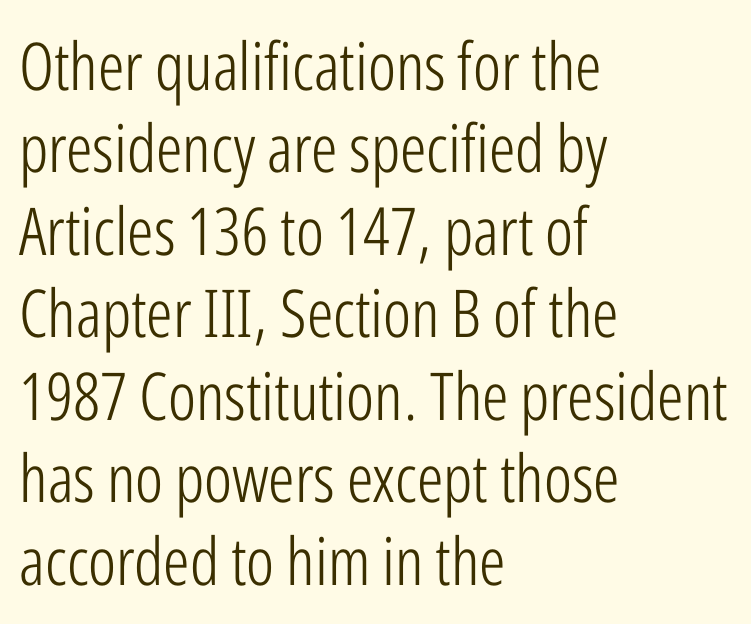
This rendering features lettering with no underline. How would I describe the line gaps? Plain and ordinary. This is the regular roman posture of the typeface. Looks like regular typesetting: each glyph gets only the width it needs.
